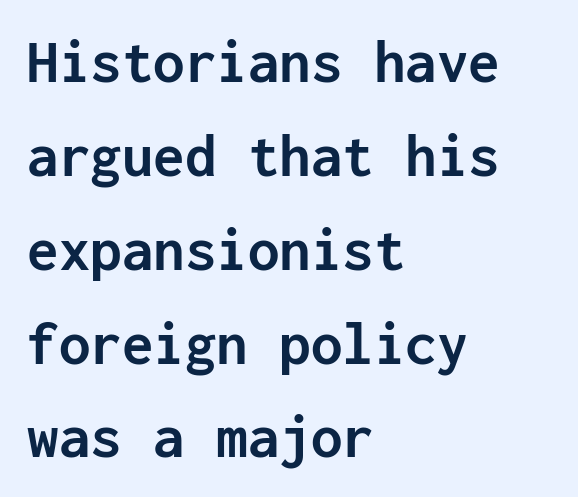
The image shows 63 px semibold sans-serif type, upright, monospaced; set left-aligned, normal line spacing (1.49x), normal letter spacing, not underlined; low stroke contrast and a medium x-height.
